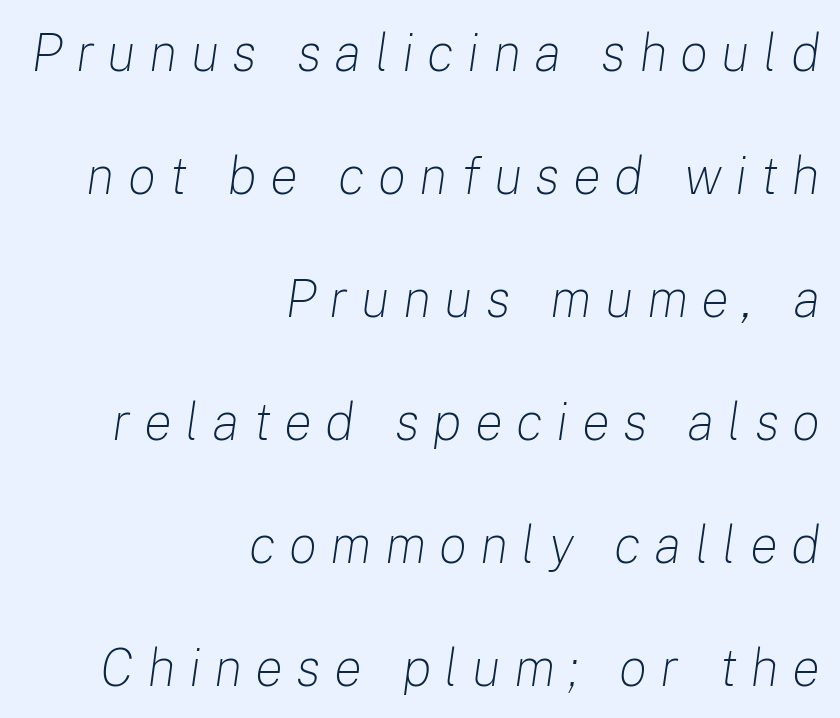
Whoever set this chose breathing room over compactness in the vertical rhythm. The paragraph has a hard right edge and a soft left edge. There is plenty of visible air inserted between adjacent glyphs. Think of a printed novel: that variable character pitch is what you see here.
